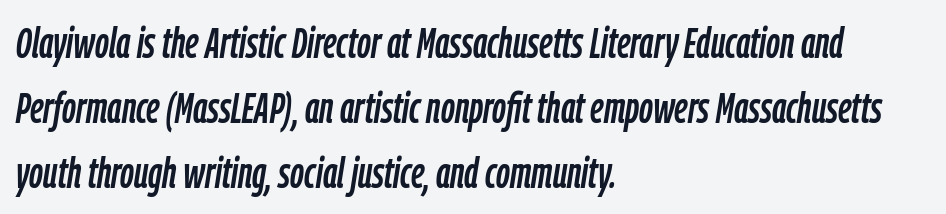
The type is set solid horizontally, with unmodified tracking. Every row of glyphs begins at an identical x-position on the left. This sample keeps an unexceptional amount of space between lines. Check the space under the baseline: it is left empty. A typesetter would call this proportional, since set widths differ per character.
